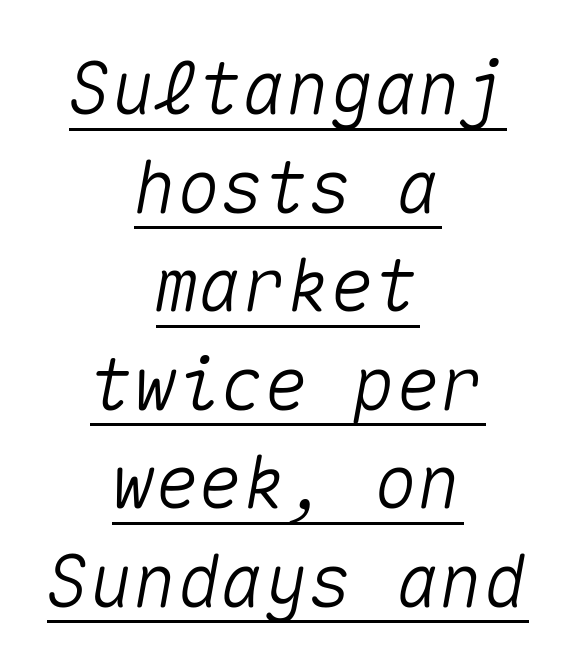
Yep, that's italic — everything's leaning. The words here are underlined. Monospaced: the letters line up in strict vertical columns. Spacing between characters is what you'd get straight out of the box. The leading is moderate, giving the passage an even texture. Typeset on center — no edge is straight.
